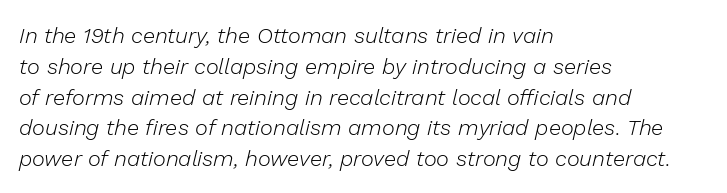
The image shows 22 px text type, italic (leaning right); set left-aligned, normal line spacing (1.4x), normal letter spacing, not underlined.
